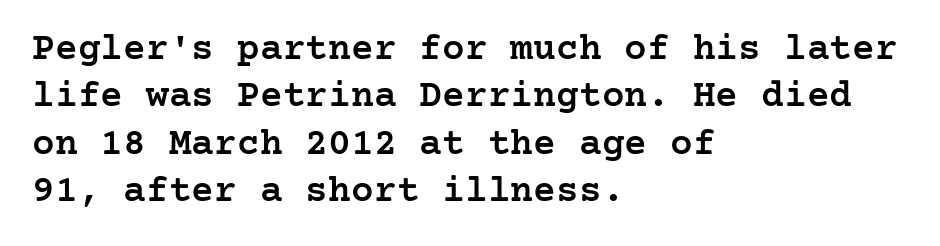
Casual observation: everything's shoved over to the left. What kind of face is this? One with serifs. Type without underlining. Students, note that the glyphs here touch the page at normal intervals.
